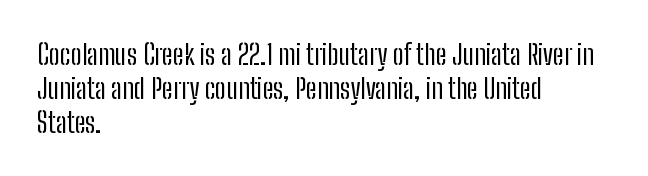
Observe the ordinary spacing: letters are neighbours, not strangers. Proportional: the letters do not fall into vertical columns. A bare baseline throughout the passage. The passage is arranged the way most books set body copy — flush left. Look at the bottom of the vertical strokes: they stop flat, with no serifs.
